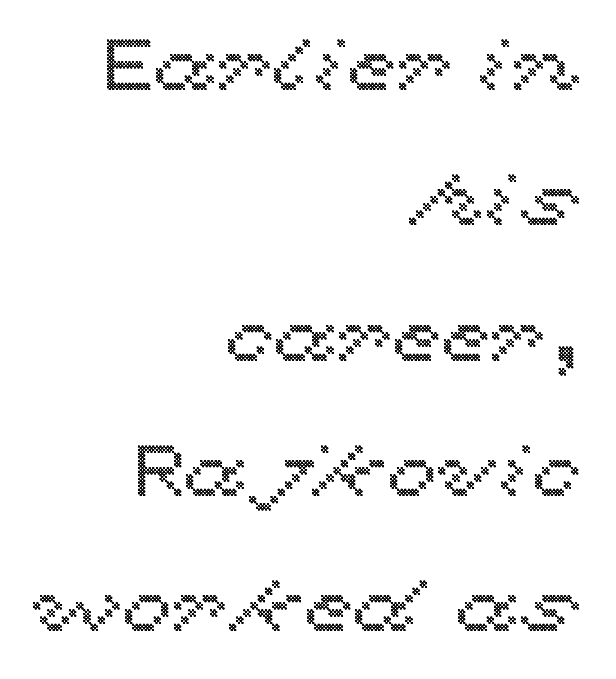
Q: Is the text italic (slanted)? A: Yes.
Q: Is the text underlined? A: No.
Q: How is the paragraph aligned? A: Right-aligned.
Q: Is the spacing between letters normal or unusually wide? A: Normal.
Q: Width (condensed, normal, or wide)? A: Wide.
Q: x-height? A: Medium.
Q: Monospaced? A: No.
